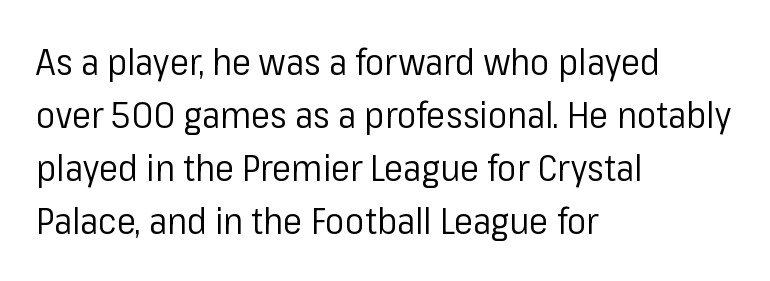
The image shows 36 px regular-weight sans-serif type, upright; set left-aligned, normal line spacing (1.47x), normal letter spacing, not underlined; low stroke contrast and a medium x-height.
